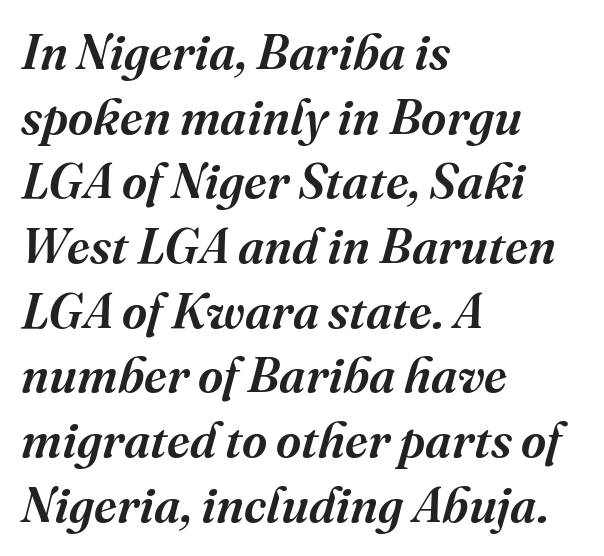
Q: Is the text bold? A: Semi-bold.
Q: Is the text italic (slanted)? A: Yes, it leans right by about 16 degrees.
Q: Is the typeface a serif or a sans-serif typeface? A: Serif.
Q: Is the text underlined? A: No.
Q: How is the paragraph aligned? A: Left-aligned.
Q: Is the spacing between letters normal or unusually wide? A: Normal.
Q: Is the spacing between lines tight, normal or loose? A: Normal.
Q: Width (condensed, normal, or wide)? A: Normal.
Q: Stroke contrast? A: Medium.
Q: x-height? A: Medium.
Q: Monospaced? A: No.
